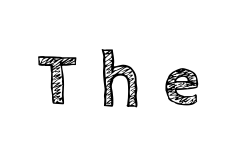
Type without underlining. This is roman type, the default non-slanted kind. The horizontal fit of the characters is loose and conspicuously gappy. Character widths vary here, with narrow letters taking less room than wide ones.
